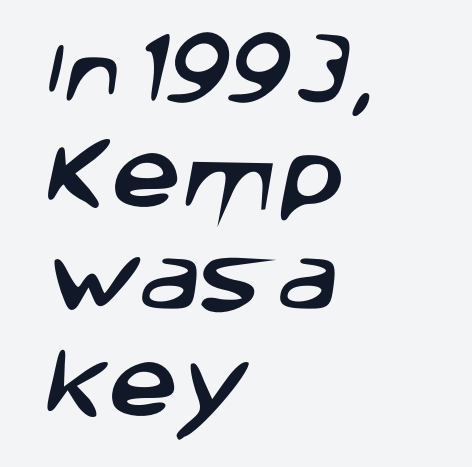
Q: Is the typeface a serif or a sans-serif typeface? A: Sans-serif.
Q: Is the text underlined? A: No.
Q: How is the paragraph aligned? A: Left-aligned.
Q: Is the spacing between letters normal or unusually wide? A: Normal.
Q: Is the spacing between lines tight, normal or loose? A: Normal.
Q: Width (condensed, normal, or wide)? A: Normal.
Q: Stroke contrast? A: Low.
Q: x-height? A: Large.
Q: Monospaced? A: No.
